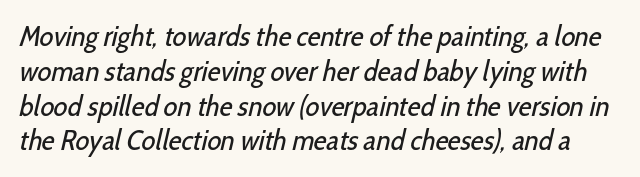
{"serif": "no", "bold": "no", "weight": "regular", "width": "condensed", "stroke_contrast": "low", "x_height": "medium", "monospaced": "no", "underline": "no", "line_spacing_ratio": 1.2, "letter_spacing": "normal", "letter_spacing_em": 0.0, "glyph_px": 29}
